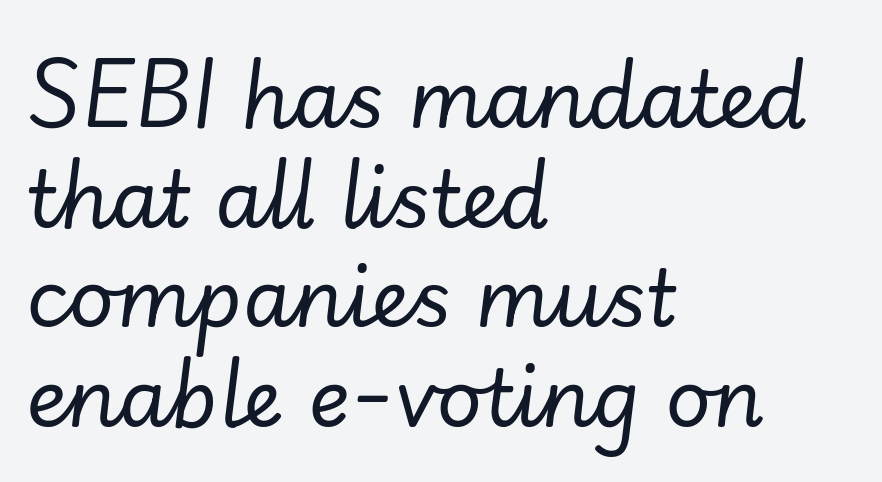
The image shows 79 px regular-weight type, italic (leaning right); set left-aligned, normal line spacing (1.26x), normal letter spacing, not underlined; low stroke contrast and a small x-height.
